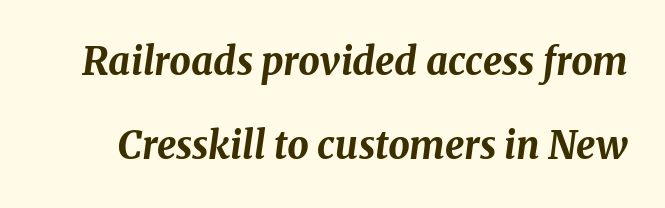
{"italic": "yes", "lean": "right", "slant_degrees": 8, "bold": "yes", "weight": "bold", "width": "normal", "stroke_contrast": "medium", "x_height": "medium", "monospaced": "no", "underline": "no", "line_spacing": "loose", "line_spacing_ratio": 2.22, "letter_spacing": "normal", "letter_spacing_em": 0.0, "glyph_px": 38}
